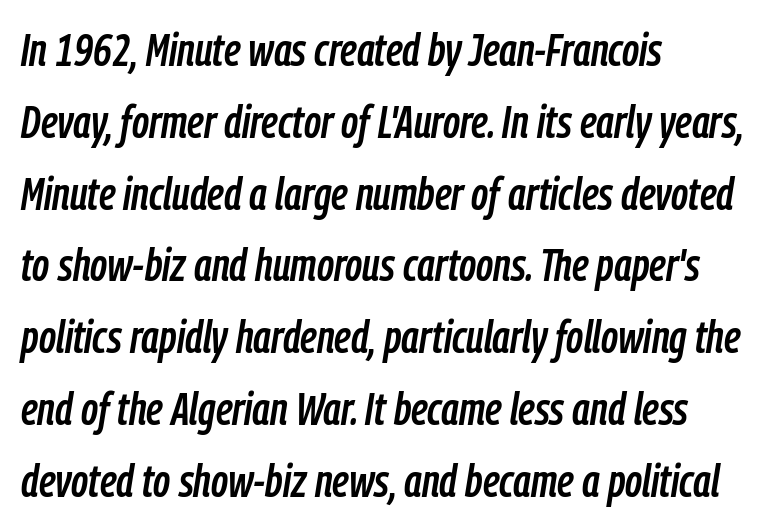
Inter-character spacing is left at the font's built-in metrics. The rendering anchors every line to the left-hand side. The glyphs are unaccompanied by any horizontal stroke below them. Character widths vary here, with narrow letters taking less room than wide ones. The space between consecutive lines is moderate.
